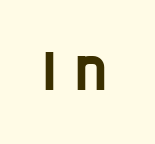
Is the letter spacing exaggerated? Yes — the characters are pushed far apart. A typesetter would label this face a sans. Character widths vary here, with narrow letters taking less room than wide ones. Type without underlining.
